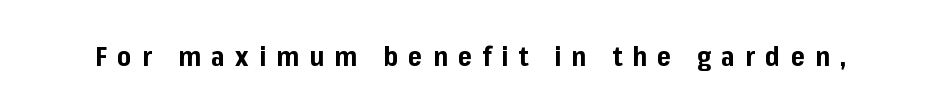
The image shows 27 px bold type, upright; set unusually wide letter spacing (+0.38 em), not underlined.
